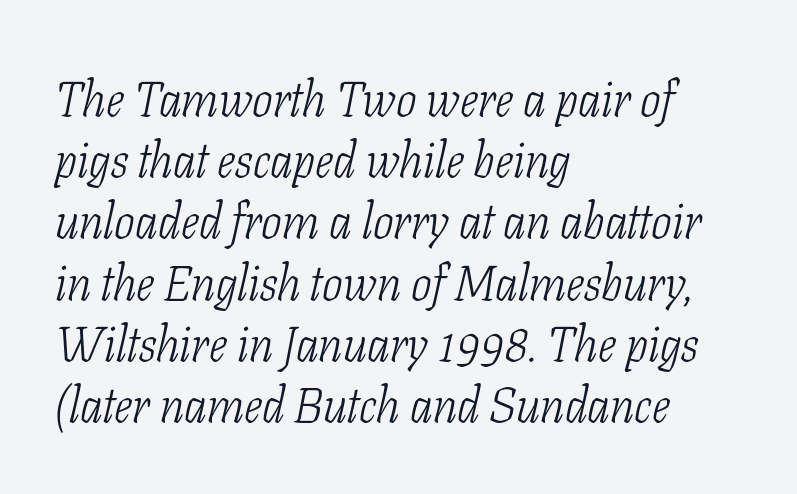
In terms of leading, this rendering sits right in the middle. You can tell it's italic because the verticals aren't actually vertical. Only glyphs here, with clear space below each row. Varying glyph widths throughout — classic text-font behaviour. Tracking here is standard; glyphs follow each other at the usual distance. A typesetter would label this face a serif.
